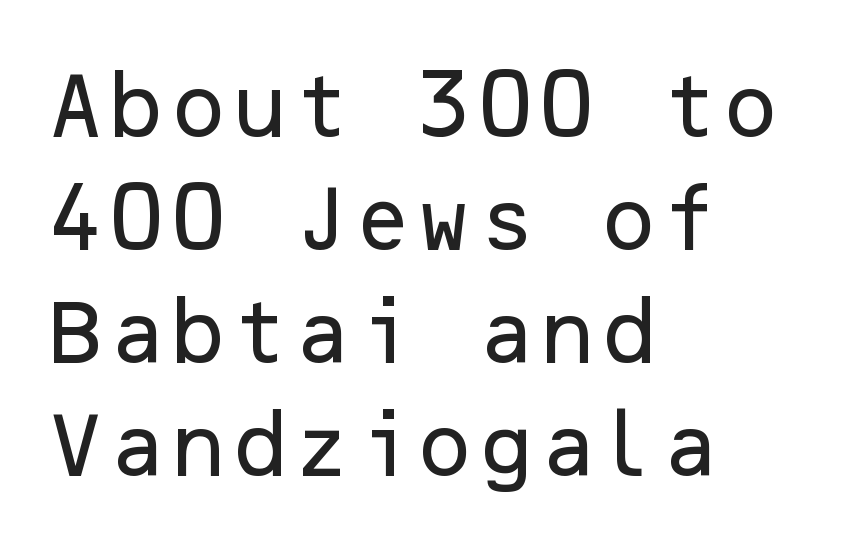
Q: Is the text italic (slanted)? A: No, it is upright.
Q: Is the typeface a serif or a sans-serif typeface? A: Sans-serif.
Q: Is the text underlined? A: No.
Q: How is the paragraph aligned? A: Left-aligned.
Q: Is the spacing between letters normal or unusually wide? A: Normal.
Q: Is the spacing between lines tight, normal or loose? A: Normal.
Q: Width (condensed, normal, or wide)? A: Normal.
Q: Stroke contrast? A: Low.
Q: x-height? A: Medium.
